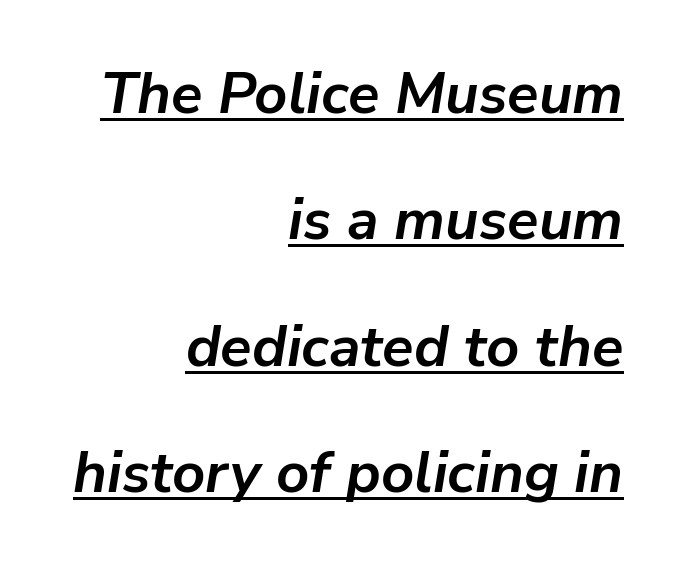
The rendering uses a bold face; every stroke is thick and dark. The passage shown has conventional tracking throughout. The block of text is sparse from top to bottom, with ample space between rows. Do the characters align in a grid? No, the font is proportional. Decoration check: the copy is underlined.
